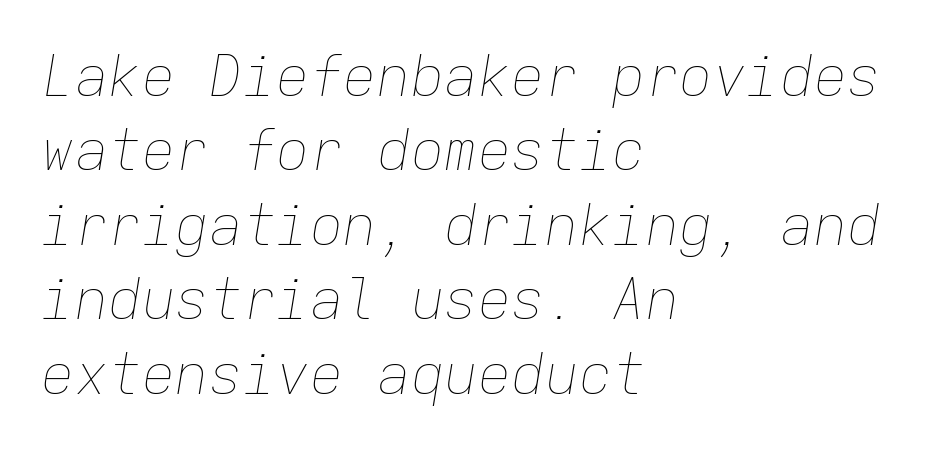
Q: Is the text bold? A: No.
Q: Is the text italic (slanted)? A: Yes, it leans right by about 9 degrees.
Q: Is the text underlined? A: No.
Q: How is the paragraph aligned? A: Left-aligned.
Q: Is the spacing between letters normal or unusually wide? A: Normal.
Q: Is the spacing between lines tight, normal or loose? A: Normal.
Q: Width (condensed, normal, or wide)? A: Normal.
Q: Stroke contrast? A: Low.
Q: x-height? A: Medium.
Q: Monospaced? A: Yes.
